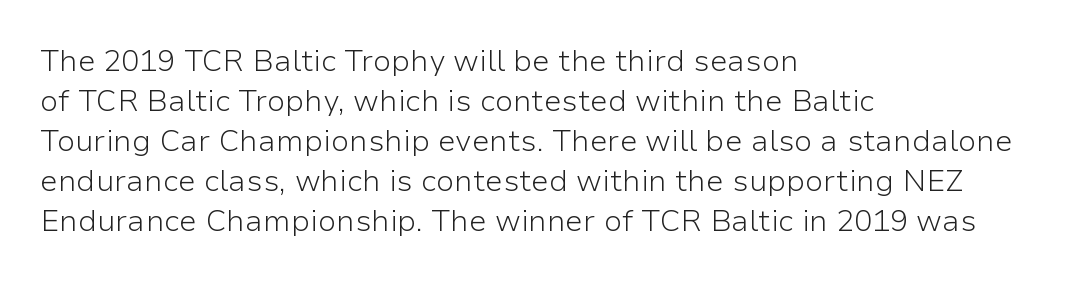
The image shows 30 px light sans-serif type, upright; set left-aligned, normal line spacing (1.33x), normal letter spacing, not underlined; low stroke contrast and a medium x-height.
